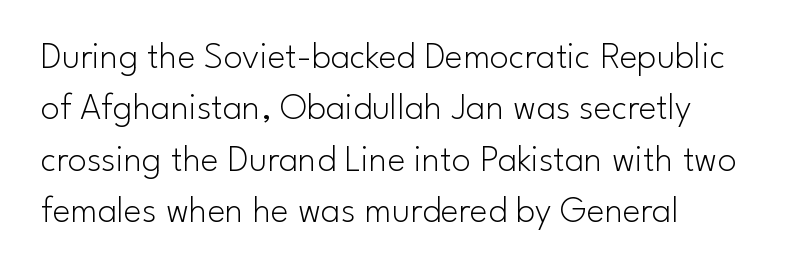
The letters look calm and open, with moderate or lighter stems. Spacing verdict: proportional, widths tailored to each character. Leading matches the norm, producing a regular column. In terms of letterform style, serifs are entirely absent. What stands out about the letter spacing? Nothing — it is the standard amount. Letters rest on an invisible, unmarked baseline.
